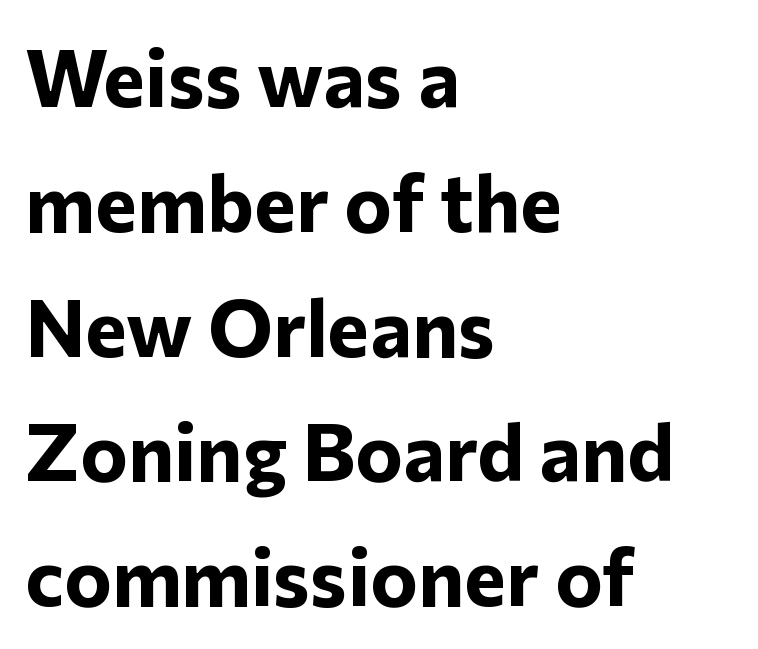
Font category for this specimen: sans-serif. Horizontal bands of white between lines are of average thickness. Inter-character spacing is left at the font's built-in metrics. The letters are bold, with thick, heavy strokes. Every row of glyphs begins at an identical x-position on the left. The rendering uses natural spacing where letterforms have individual widths.
